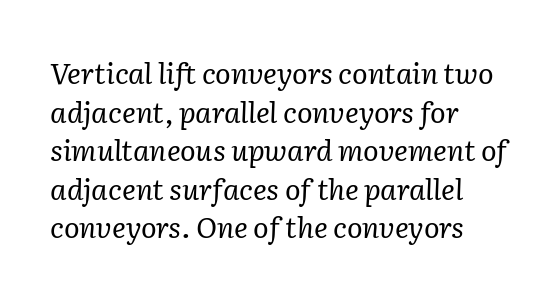
{"serif": "yes", "italic": "yes", "lean": "right", "slant_degrees": 2, "bold": "no", "weight": "regular", "width": "normal", "stroke_contrast": "low", "x_height": "medium", "monospaced": "no", "underline": "no", "align": "left", "line_spacing": "normal", "line_spacing_ratio": 1.33, "letter_spacing": "normal", "letter_spacing_em": 0.0, "glyph_px": 29}
